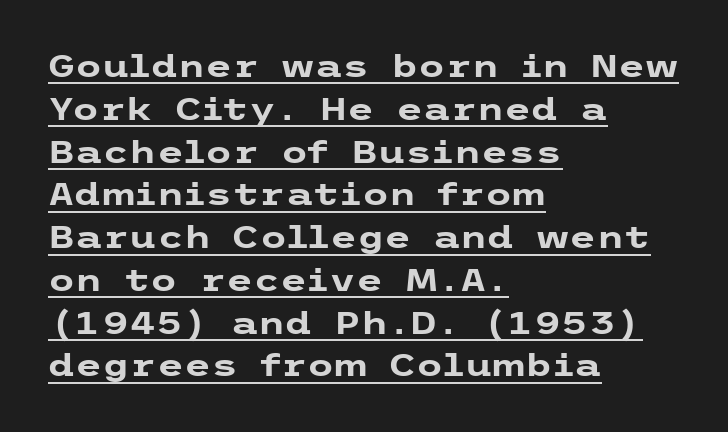
The rendering anchors every line to the left-hand side. No feet cap the strokes, marking this as sans-serif type. Has an underline been added? It has. Reading down the column, the eye jumps a familiar distance to each next line.
